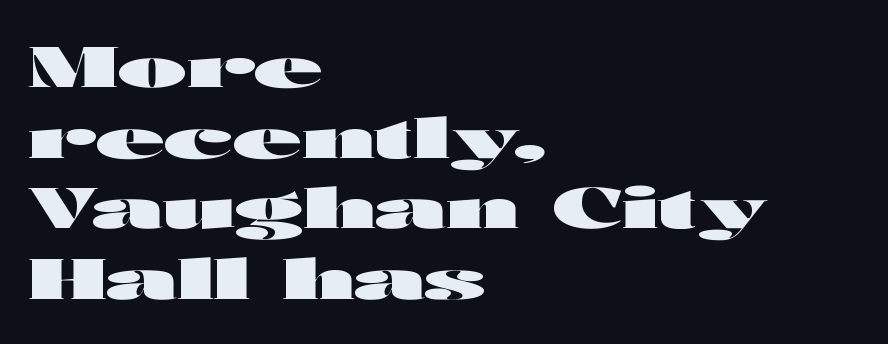
The image shows 56 px heavy, wide sans-serif type, upright; set left-aligned, normal line spacing (1.26x), normal letter spacing, not underlined; high stroke contrast and a medium x-height.
